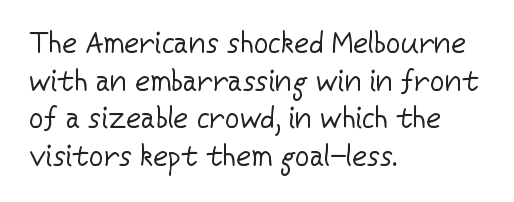
{"serif": "no", "italic": "no", "bold": "no", "weight": "regular", "width": "normal", "stroke_contrast": "low", "x_height": "medium", "monospaced": "no", "underline": "no", "align": "left", "line_spacing": "normal", "line_spacing_ratio": 1.3, "letter_spacing": "normal", "letter_spacing_em": 0.0, "glyph_px": 29}
